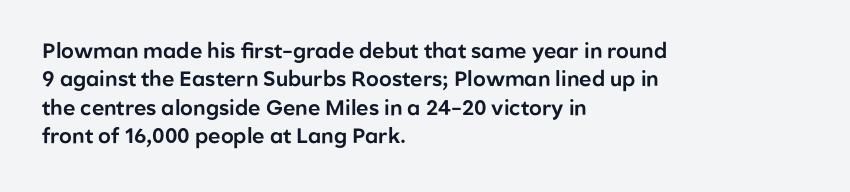
The image shows 21 px text type, upright; set left-aligned, normal line spacing (1.35x), normal letter spacing, not underlined.
